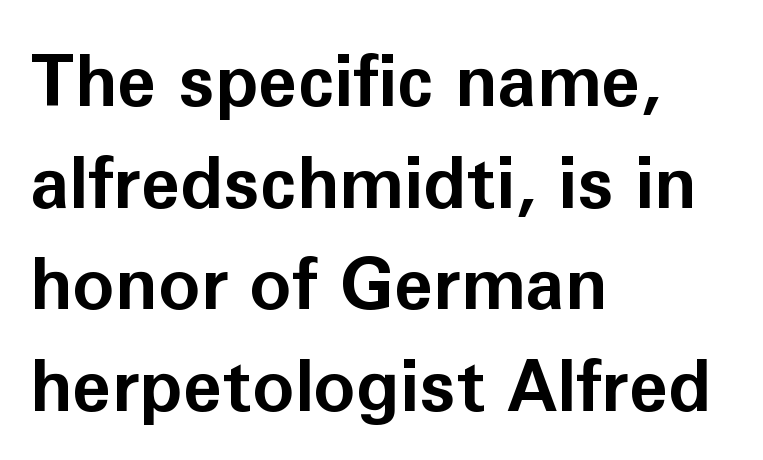
{"serif": "no", "italic": "no", "bold": "yes", "weight": "bold", "width": "normal", "stroke_contrast": "low", "x_height": "medium", "monospaced": "no", "underline": "no", "align": "left", "line_spacing": "normal", "line_spacing_ratio": 1.43, "letter_spacing": "normal", "letter_spacing_em": 0.0, "glyph_px": 71}
